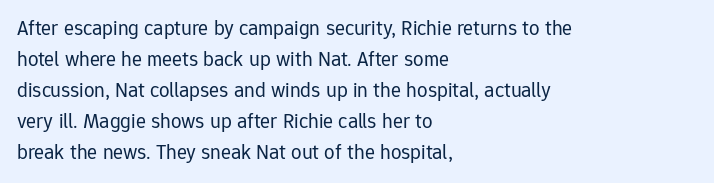
Q: Is the text bold? A: No.
Q: Is the text italic (slanted)? A: No, it is upright.
Q: Is the text underlined? A: No.
Q: How is the paragraph aligned? A: Left-aligned.
Q: Is the spacing between letters normal or unusually wide? A: Normal.
Q: Is the spacing between lines tight, normal or loose? A: Normal.
